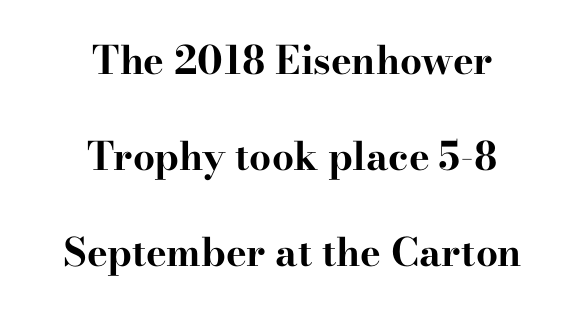
The image shows 39 px bold, wide serif type, upright; set centered, loose line spacing (2.46x), normal letter spacing, not underlined; high stroke contrast and a small x-height.
